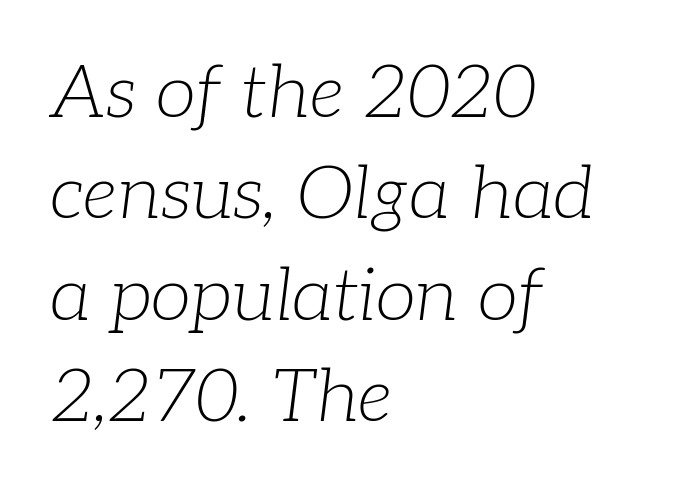
{"serif": "yes", "italic": "yes", "lean": "right", "slant_degrees": 7, "bold": "no", "weight": "light", "width": "normal", "stroke_contrast": "low", "x_height": "medium", "monospaced": "no", "underline": "no", "align": "left", "line_spacing": "normal", "line_spacing_ratio": 1.37, "letter_spacing": "normal", "letter_spacing_em": 0.0, "glyph_px": 74}
